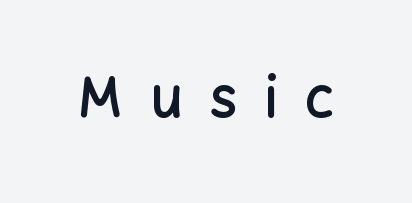
The image shows 55 px semibold sans-serif type, upright; set unusually wide letter spacing (+0.5 em), not underlined; low stroke contrast and a medium x-height.
